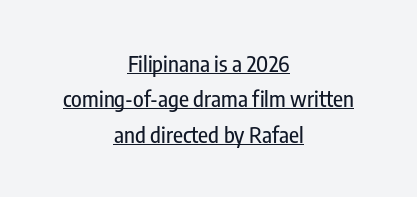
Italic: no, the glyphs are upright roman. This sample keeps an unexceptional amount of space between lines. Beneath each row of characters lies a ruled line. Here the glyphs are tracked normally, forming tight word shapes. One-word summary of the alignment: center.
